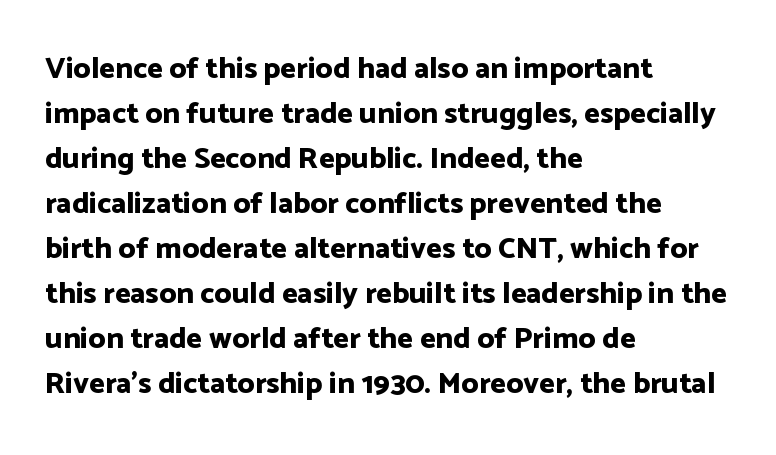
Q: Is the text bold? A: Yes.
Q: Is the text italic (slanted)? A: No, it is upright.
Q: Is the typeface a serif or a sans-serif typeface? A: Sans-serif.
Q: Is the text underlined? A: No.
Q: How is the paragraph aligned? A: Left-aligned.
Q: Is the spacing between letters normal or unusually wide? A: Normal.
Q: Is the spacing between lines tight, normal or loose? A: Normal.
Q: Width (condensed, normal, or wide)? A: Normal.
Q: Stroke contrast? A: Low.
Q: x-height? A: Medium.
Q: Monospaced? A: No.
